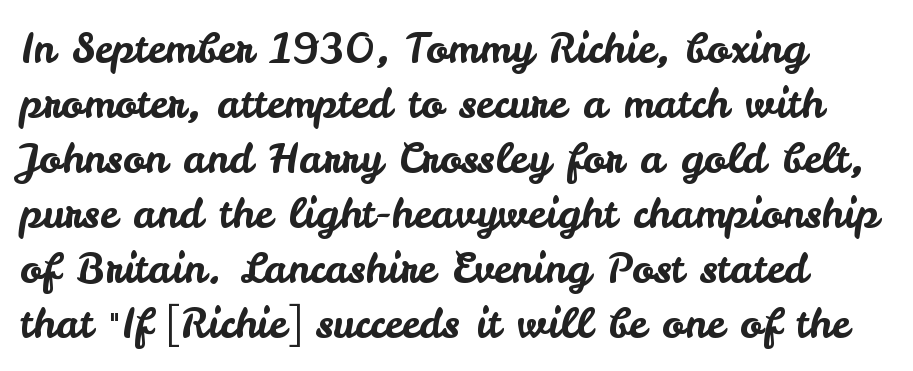
The type family on display is of the sans-serif kind. The face used here is proportionally spaced, like ordinary book or web type. Here the glyphs are tracked normally, forming tight word shapes.
